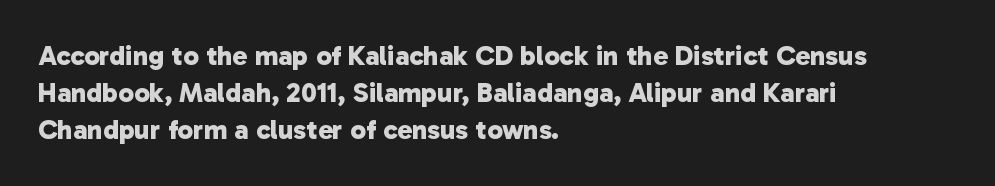
{"serif": "no", "bold": "yes", "weight": "bold", "width": "normal", "stroke_contrast": "low", "x_height": "medium", "monospaced": "no", "underline": "no", "align": "left", "line_spacing": "normal", "line_spacing_ratio": 1.33, "letter_spacing": "normal", "letter_spacing_em": 0.0, "glyph_px": 28}
